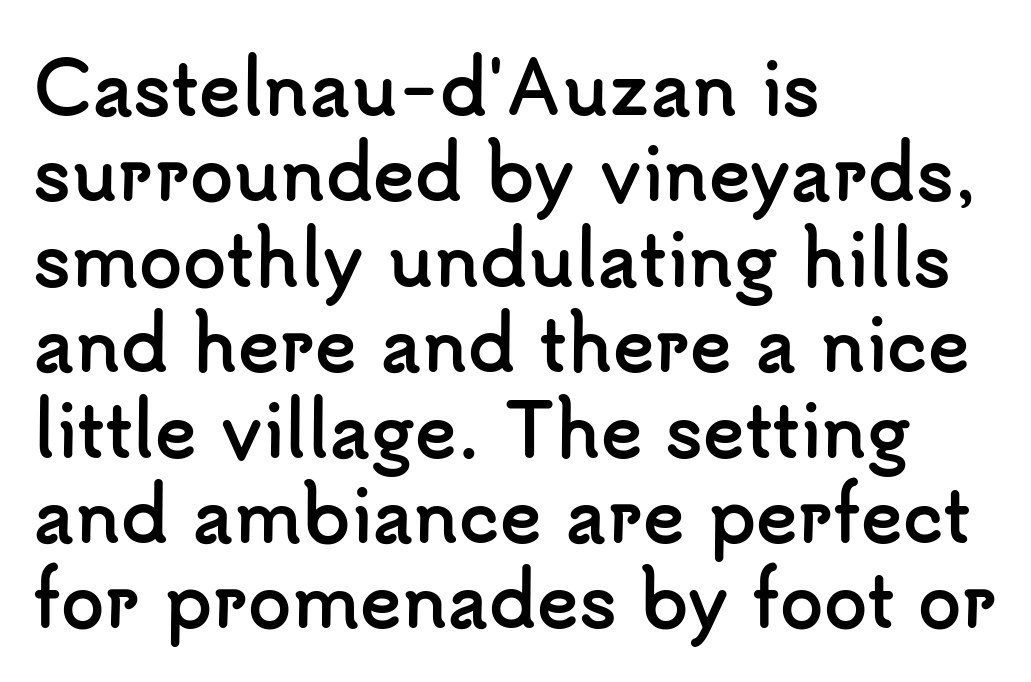
Look at the stroke-to-counter ratio: heavy, a bold. Is this a fixed-width face? No — the glyphs have proportional, varying widths. One-word summary of the alignment: left. Anything drawn beneath the words? Only blank space. The type is set solid horizontally, with unmodified tracking.
